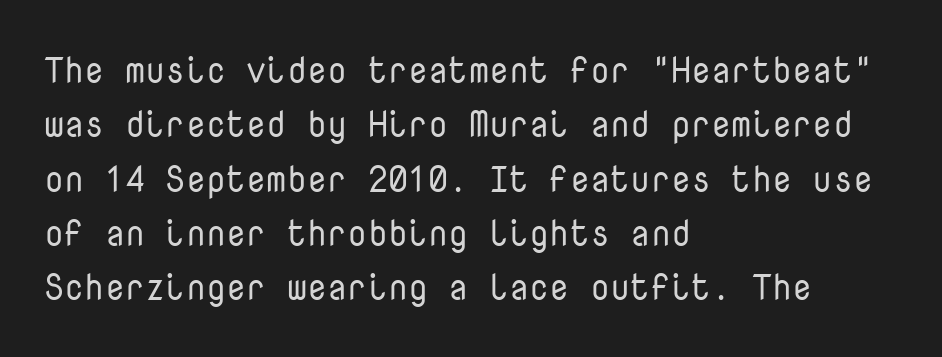
Q: Is the text bold? A: No.
Q: Is the text italic (slanted)? A: No, it is upright.
Q: Is the typeface a serif or a sans-serif typeface? A: Sans-serif.
Q: Is the text underlined? A: No.
Q: How is the paragraph aligned? A: Left-aligned.
Q: Is the spacing between letters normal or unusually wide? A: Normal.
Q: Is the spacing between lines tight, normal or loose? A: Normal.
Q: Width (condensed, normal, or wide)? A: Normal.
Q: Stroke contrast? A: Low.
Q: x-height? A: Medium.
Q: Monospaced? A: Yes.
